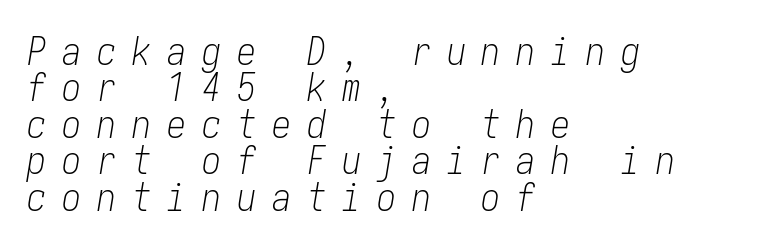
The image shows 38 px light, condensed type, italic (leaning right); set left-aligned, tight line spacing (0.96x), unusually wide letter spacing (+0.42 em), not underlined; low stroke contrast and a medium x-height.
